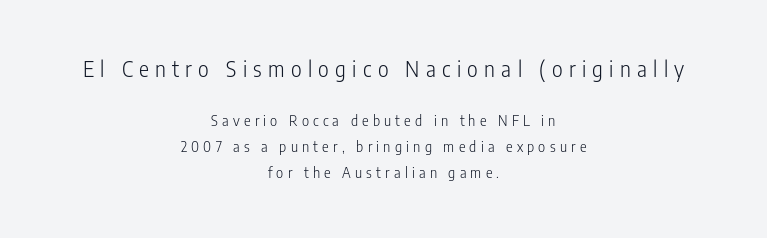
Descender tails drop into unmarked territory. A light-to-regular cut is what we see here. The typesetter chose a symmetrical, centered arrangement here. Substantial extra tracking has been applied to these lines. Posture: upright roman.
